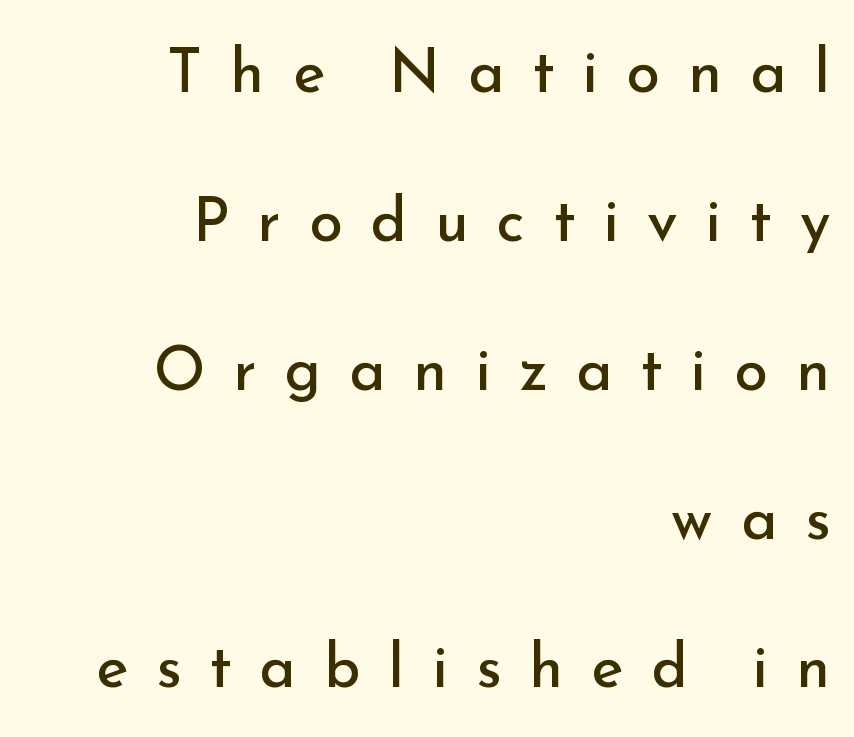
Q: Is the text bold? A: No.
Q: Is the text italic (slanted)? A: No, it is upright.
Q: Is the typeface a serif or a sans-serif typeface? A: Sans-serif.
Q: Is the text underlined? A: No.
Q: How is the paragraph aligned? A: Right-aligned.
Q: Is the spacing between letters normal or unusually wide? A: Unusually wide.
Q: Is the spacing between lines tight, normal or loose? A: Loose.
Q: Width (condensed, normal, or wide)? A: Normal.
Q: Stroke contrast? A: Low.
Q: x-height? A: Small.
Q: Monospaced? A: No.
